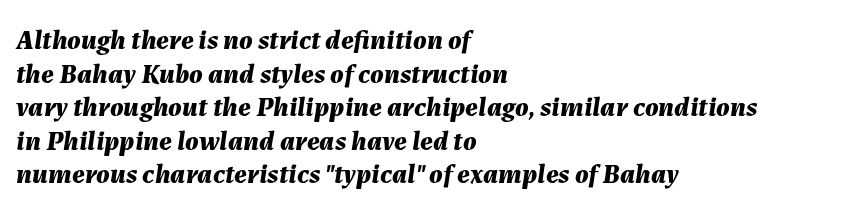
The image shows 28 px bold type, italic (leaning right); set left-aligned, line spacing 1.2x, normal letter spacing, not underlined; medium stroke contrast and a medium x-height.
